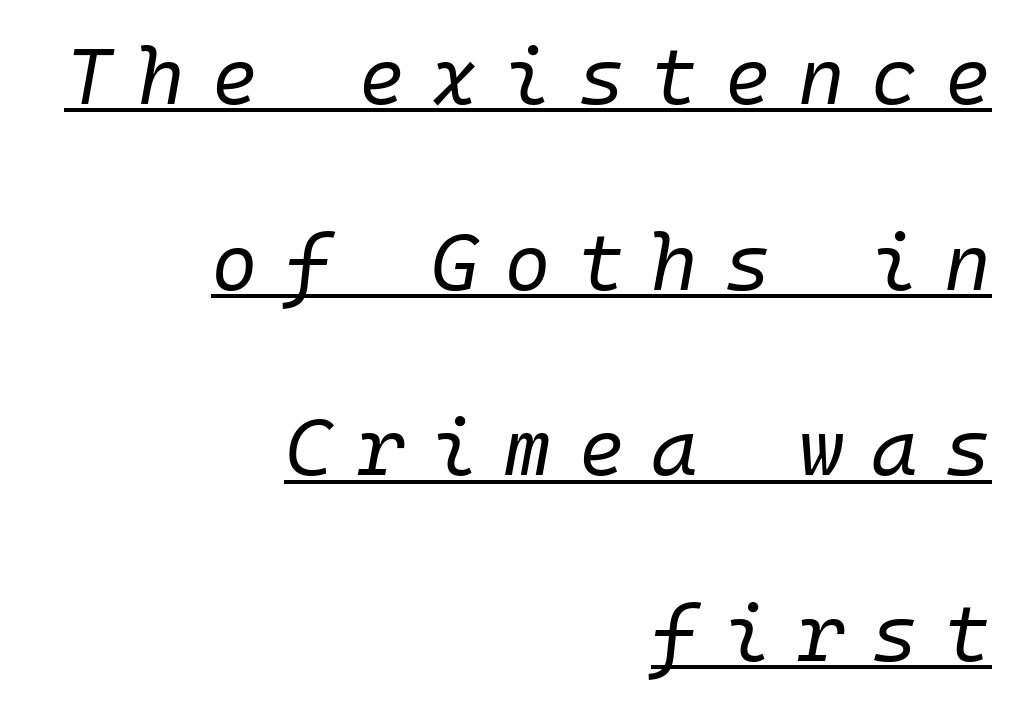
Q: Is the text bold? A: No.
Q: Is the text italic (slanted)? A: Yes, it leans right by about 10 degrees.
Q: Is the text underlined? A: Yes.
Q: How is the paragraph aligned? A: Right-aligned.
Q: Is the spacing between letters normal or unusually wide? A: Unusually wide.
Q: Is the spacing between lines tight, normal or loose? A: Loose.
Q: Width (condensed, normal, or wide)? A: Normal.
Q: Stroke contrast? A: Low.
Q: x-height? A: Medium.
Q: Monospaced? A: Yes.
